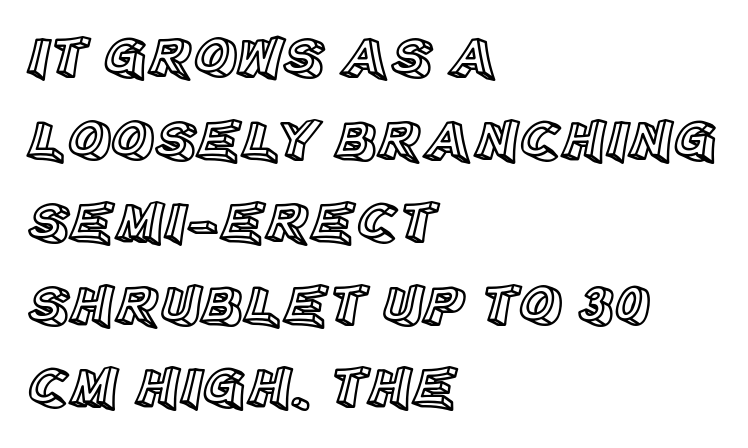
Q: Is the text italic (slanted)? A: Yes.
Q: Is the text underlined? A: No.
Q: How is the paragraph aligned? A: Left-aligned.
Q: Is the spacing between letters normal or unusually wide? A: Normal.
Q: Is the spacing between lines tight, normal or loose? A: Normal.
Q: Width (condensed, normal, or wide)? A: Normal.
Q: x-height? A: Large.
Q: Monospaced? A: No.
